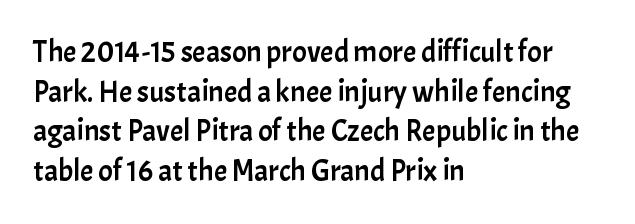
Q: Is the text italic (slanted)? A: No, it is upright.
Q: Is the typeface a serif or a sans-serif typeface? A: Sans-serif.
Q: Is the text underlined? A: No.
Q: How is the paragraph aligned? A: Left-aligned.
Q: Is the spacing between letters normal or unusually wide? A: Normal.
Q: Is the spacing between lines tight, normal or loose? A: Normal.
Q: Width (condensed, normal, or wide)? A: Normal.
Q: Stroke contrast? A: Low.
Q: x-height? A: Medium.
Q: Monospaced? A: No.
